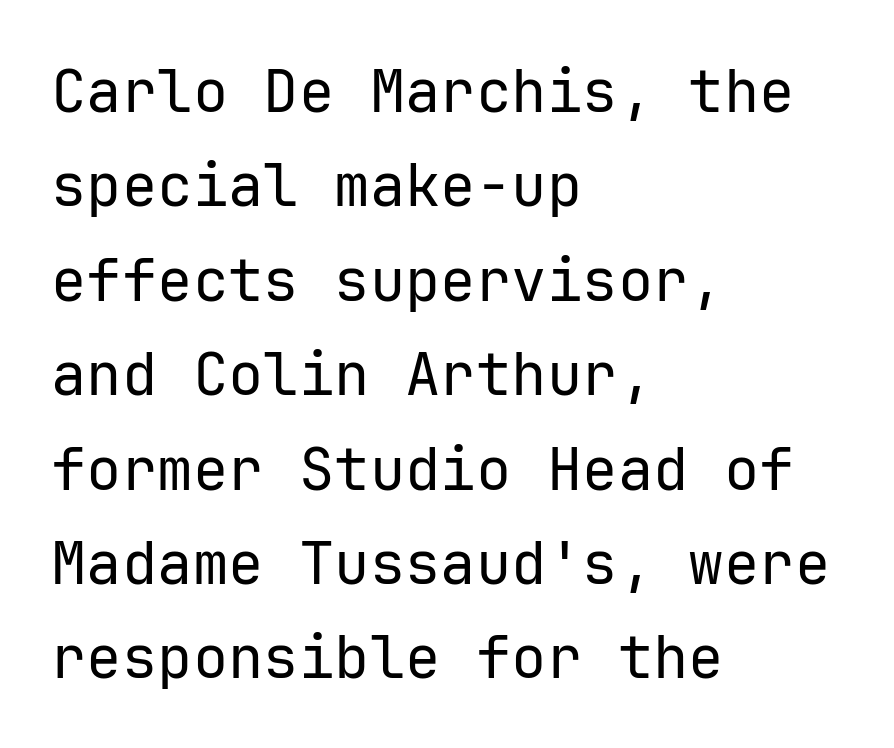
Serifs: no, the terminals of the letterforms are clean. Vertical spacing — default. The typeface has the unassuming heft of standard copy or less. The letters stand straight up with perfectly vertical stems. Nobody drew a line under any word here. A typesetter would call this monospace, since all characters share one set width.
